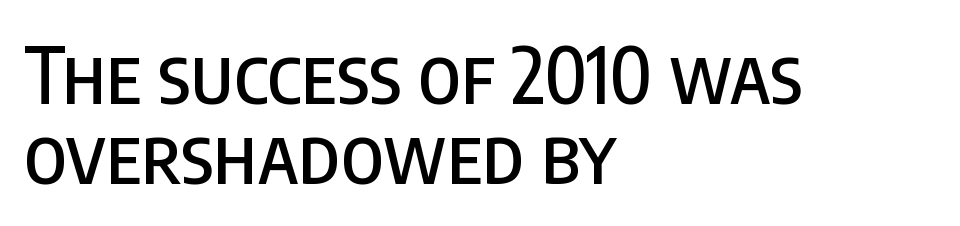
Q: Is the text italic (slanted)? A: No, it is upright.
Q: Is the typeface a serif or a sans-serif typeface? A: Sans-serif.
Q: Is the text underlined? A: No.
Q: How is the paragraph aligned? A: Left-aligned.
Q: Is the spacing between letters normal or unusually wide? A: Normal.
Q: Is the spacing between lines tight, normal or loose? A: Tight.
Q: Width (condensed, normal, or wide)? A: Condensed.
Q: Stroke contrast? A: Low.
Q: x-height? A: Large.
Q: Monospaced? A: No.
